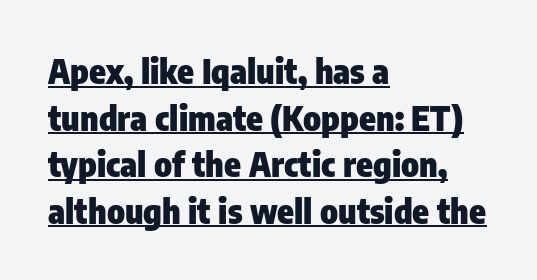
Looks like regular typesetting: each glyph gets only the width it needs. These lines keep a tight, regular rhythm from letter to letter. Leading: standard. The rendering anchors every line to the left-hand side. The axis of the letterforms is exactly vertical.
